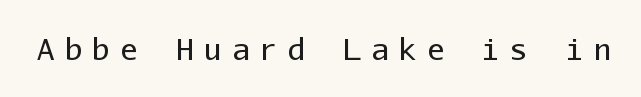
{"serif": "no", "italic": "no", "bold": "no", "weight": "regular", "width": "normal", "stroke_contrast": "low", "x_height": "medium", "monospaced": "yes", "underline": "no", "letter_spacing": "wide", "letter_spacing_em": 0.36, "glyph_px": 29}
